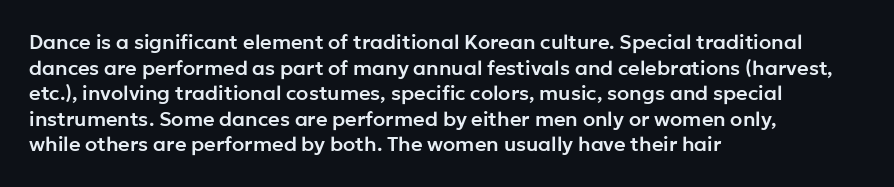
The image shows 20 px text type, upright; set left-aligned, normal line spacing (1.28x), normal letter spacing, not underlined.
